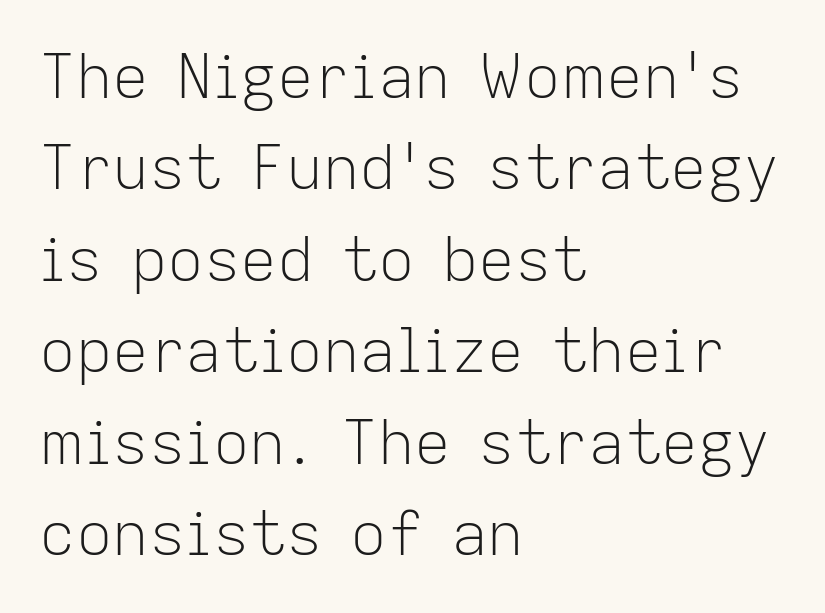
Q: Is the text bold? A: No.
Q: Is the text italic (slanted)? A: No, it is upright.
Q: Is the typeface a serif or a sans-serif typeface? A: Sans-serif.
Q: Is the text underlined? A: No.
Q: How is the paragraph aligned? A: Left-aligned.
Q: Is the spacing between letters normal or unusually wide? A: Normal.
Q: Is the spacing between lines tight, normal or loose? A: Normal.
Q: Width (condensed, normal, or wide)? A: Normal.
Q: Stroke contrast? A: Low.
Q: x-height? A: Medium.
Q: Monospaced? A: No.
